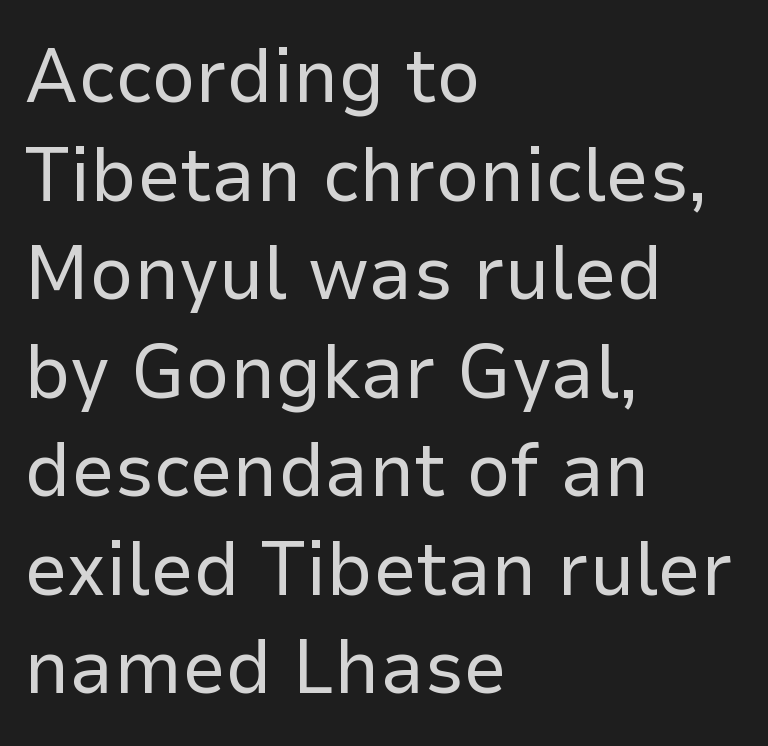
Left-aligned paragraph, ragged on the right. A typesetter would call this proportional, since set widths differ per character. Stroke thickness stays within the range of a standard reading face or lighter. The rendering uses a moderate line-height, typical for paragraphs. Caption: standard tracking, unaltered. Typographically, this falls in the sans-serif category.
